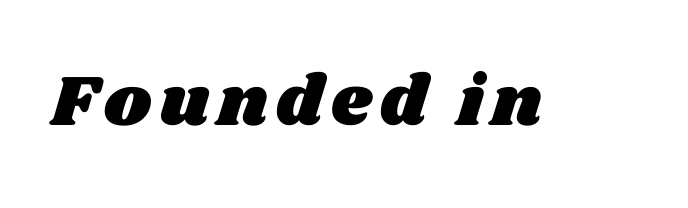
Q: Is the text underlined? A: No.
Q: Width (condensed, normal, or wide)? A: Wide.
Q: Stroke contrast? A: Medium.
Q: x-height? A: Large.
Q: Monospaced? A: No.
